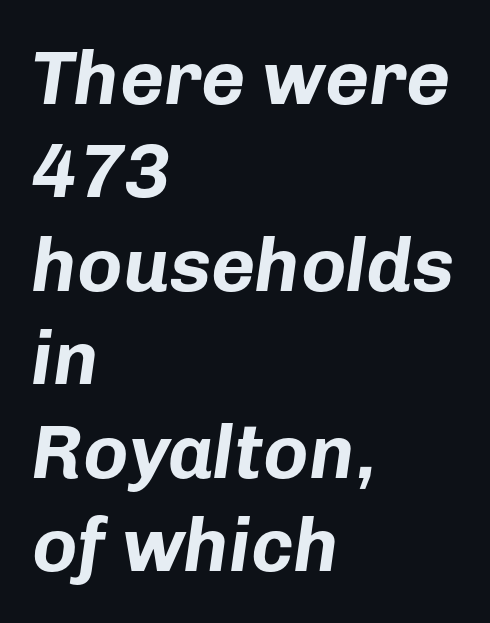
The image shows 76 px bold type, italic (leaning right); set left-aligned, line spacing 1.23x, normal letter spacing, not underlined; low stroke contrast and a medium x-height.
